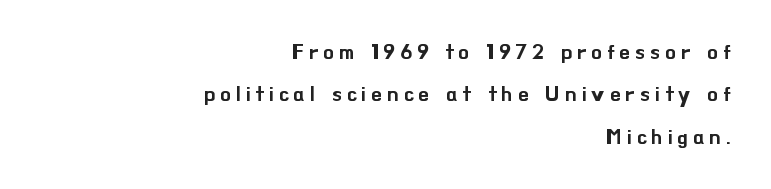
The image shows 21 px text type, upright; set right-aligned, loose line spacing (2.02x), unusually wide letter spacing (+0.24 em), not underlined.
